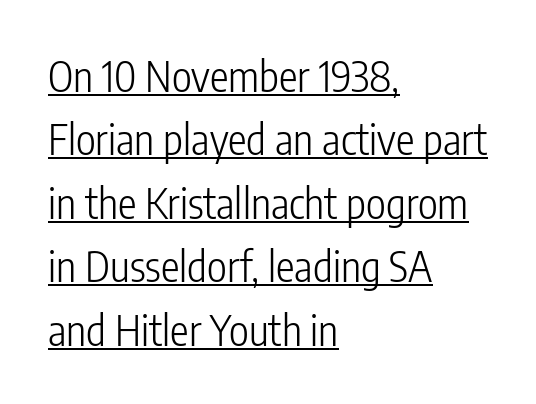
Q: Is the text bold? A: No.
Q: Is the text italic (slanted)? A: No, it is upright.
Q: Is the typeface a serif or a sans-serif typeface? A: Sans-serif.
Q: Is the text underlined? A: Yes.
Q: How is the paragraph aligned? A: Left-aligned.
Q: Is the spacing between letters normal or unusually wide? A: Normal.
Q: Is the spacing between lines tight, normal or loose? A: Normal.
Q: Width (condensed, normal, or wide)? A: Condensed.
Q: Stroke contrast? A: Low.
Q: x-height? A: Medium.
Q: Monospaced? A: No.
